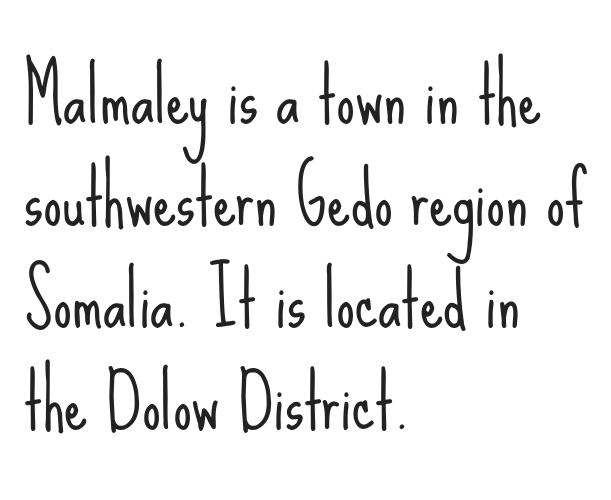
The image shows 74 px light, condensed sans-serif type, upright; set left-aligned, normal line spacing (1.38x), normal letter spacing, not underlined; low stroke contrast and a small x-height.
